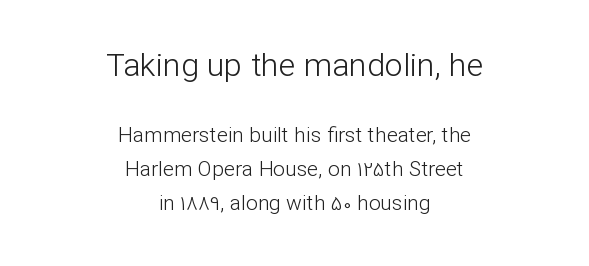
The image shows 32 px light sans-serif type, upright; set centered, normal line spacing (1.62x), normal letter spacing, not underlined; the first (top) block is 1.52x larger; low stroke contrast and a medium x-height.
